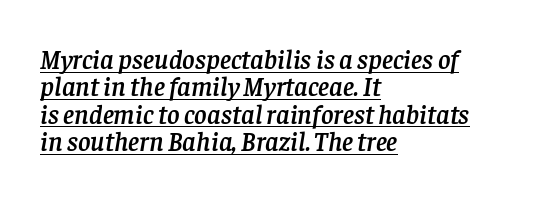
The image shows 27 px text type, italic (leaning right); set left-aligned, tight line spacing (1.01x), normal letter spacing, underlined.
